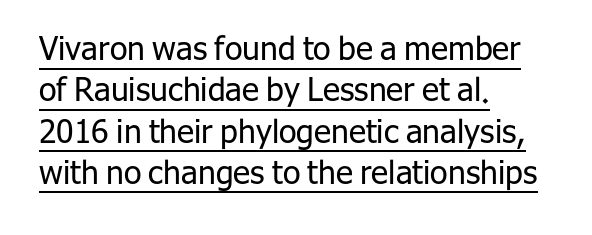
The image shows 32 px regular-weight sans-serif type, upright; set left-aligned, normal line spacing (1.29x), normal letter spacing, underlined; low stroke contrast and a medium x-height.
